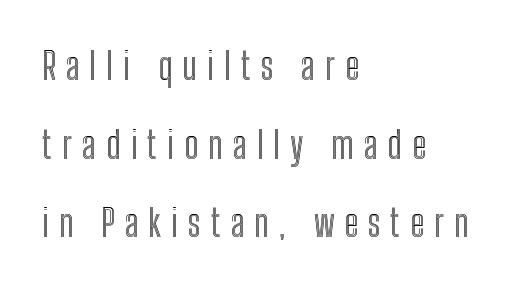
The image shows 38 px condensed type, upright; set left-aligned, loose line spacing (2.07x), unusually wide letter spacing (+0.26 em), not underlined; a medium x-height.
